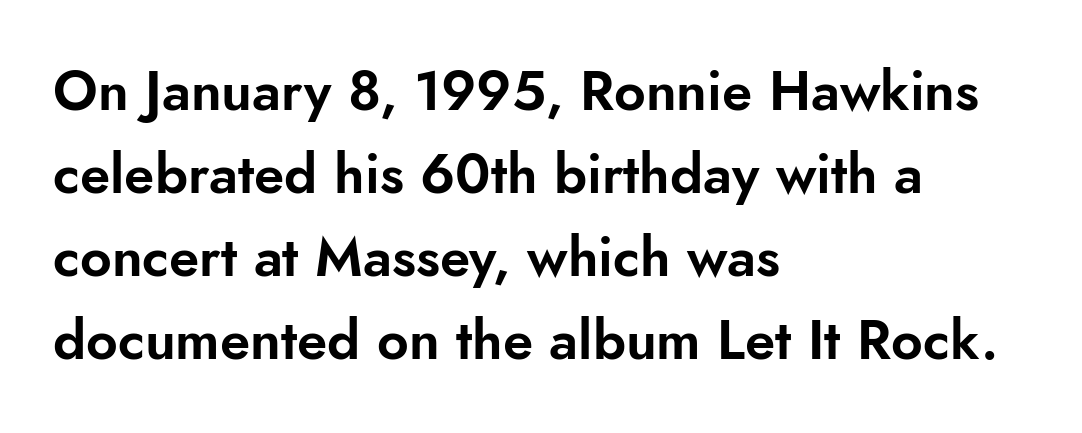
Honestly, there is no underline to notice here at all. The designer left line spacing at the default. Italic? Not at all — the glyphs are vertical. The face used here is rendered with its standard letterfit. Short and long lines alike share a common starting point at left.
